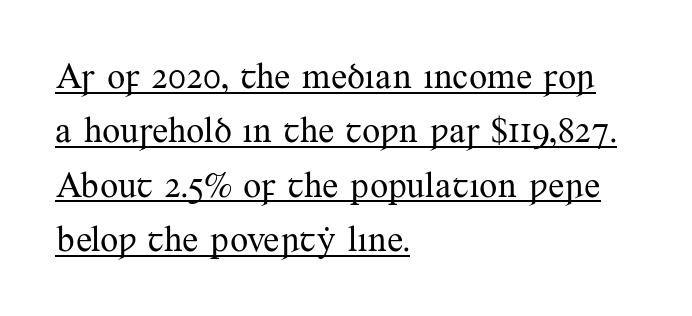
Q: Is the text bold? A: No.
Q: Is the text italic (slanted)? A: No, it is upright.
Q: Is the typeface a serif or a sans-serif typeface? A: Serif.
Q: Is the text underlined? A: Yes.
Q: How is the paragraph aligned? A: Left-aligned.
Q: Is the spacing between letters normal or unusually wide? A: Normal.
Q: Is the spacing between lines tight, normal or loose? A: Normal.
Q: Width (condensed, normal, or wide)? A: Normal.
Q: Stroke contrast? A: Medium.
Q: x-height? A: Small.
Q: Monospaced? A: No.
